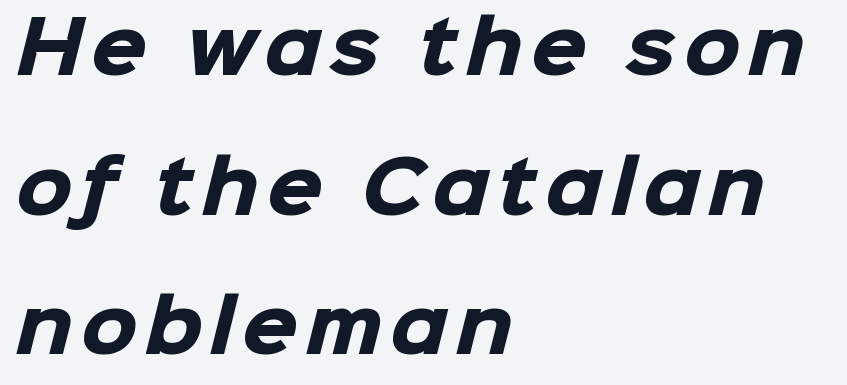
Q: Is the text bold? A: Yes.
Q: Is the typeface a serif or a sans-serif typeface? A: Sans-serif.
Q: Is the text underlined? A: No.
Q: How is the paragraph aligned? A: Left-aligned.
Q: Is the spacing between lines tight, normal or loose? A: Loose.
Q: Width (condensed, normal, or wide)? A: Normal.
Q: Stroke contrast? A: Low.
Q: x-height? A: Medium.
Q: Monospaced? A: No.
